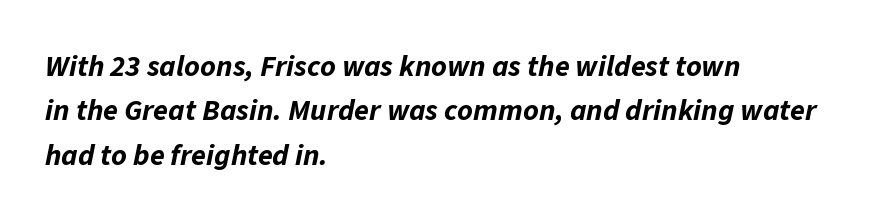
Q: Is the text bold? A: Yes.
Q: Is the text italic (slanted)? A: Yes, it leans right by about 11 degrees.
Q: Is the text underlined? A: No.
Q: How is the paragraph aligned? A: Left-aligned.
Q: Is the spacing between letters normal or unusually wide? A: Normal.
Q: Is the spacing between lines tight, normal or loose? A: Normal.
Q: Width (condensed, normal, or wide)? A: Normal.
Q: Stroke contrast? A: Low.
Q: x-height? A: Medium.
Q: Monospaced? A: No.
